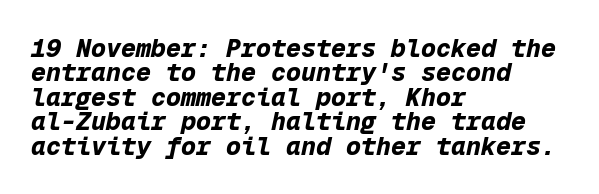
The image shows 25 px bold type, italic (leaning right); set left-aligned, tight line spacing (0.98x), normal letter spacing, not underlined.
